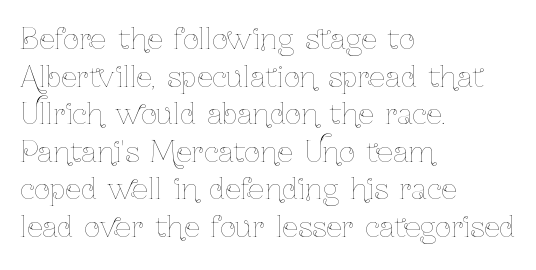
The area under the type is left untouched. Each word holds together tightly as a unit, with standard inter-letter gaps. On a weight scale, this lands at 450 or below. You could not count columns in this text — the font is proportionally spaced. Nope, not italic — everything's standing straight. The lines sit at an ordinary, default distance from one another.
